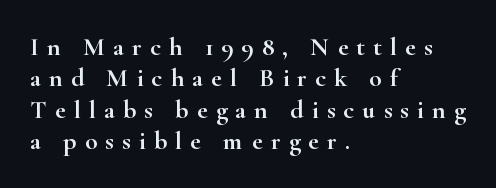
{"italic": "no", "underline": "no", "align": "left", "line_spacing_ratio": 1.21, "letter_spacing": "wide", "letter_spacing_em": 0.31, "glyph_px": 26}
